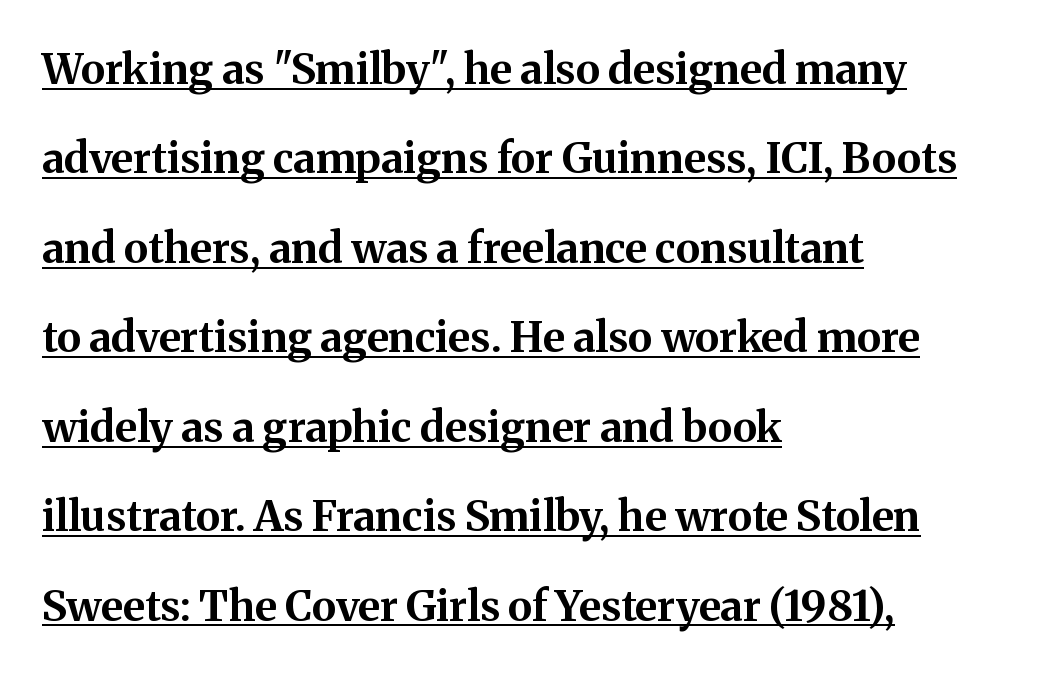
{"serif": "yes", "italic": "no", "bold": "yes", "weight": "bold", "width": "normal", "stroke_contrast": "medium", "x_height": "medium", "monospaced": "no", "underline": "yes", "align": "left", "line_spacing": "loose", "line_spacing_ratio": 2.13, "letter_spacing": "normal", "letter_spacing_em": 0.0, "glyph_px": 42}
